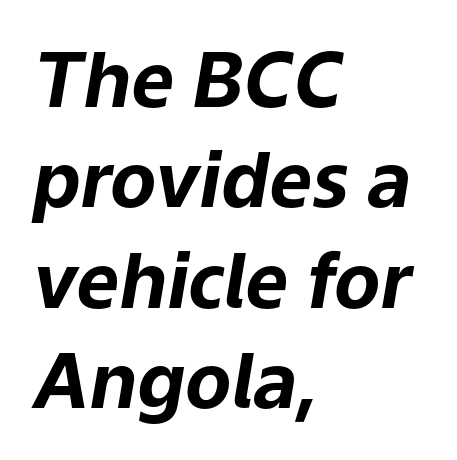
Q: Is the text bold? A: Yes.
Q: Is the text italic (slanted)? A: Yes, it leans right by about 9 degrees.
Q: Is the text underlined? A: No.
Q: How is the paragraph aligned? A: Left-aligned.
Q: Is the spacing between letters normal or unusually wide? A: Normal.
Q: Is the spacing between lines tight, normal or loose? A: Normal.
Q: Width (condensed, normal, or wide)? A: Normal.
Q: Stroke contrast? A: Low.
Q: x-height? A: Medium.
Q: Monospaced? A: No.
